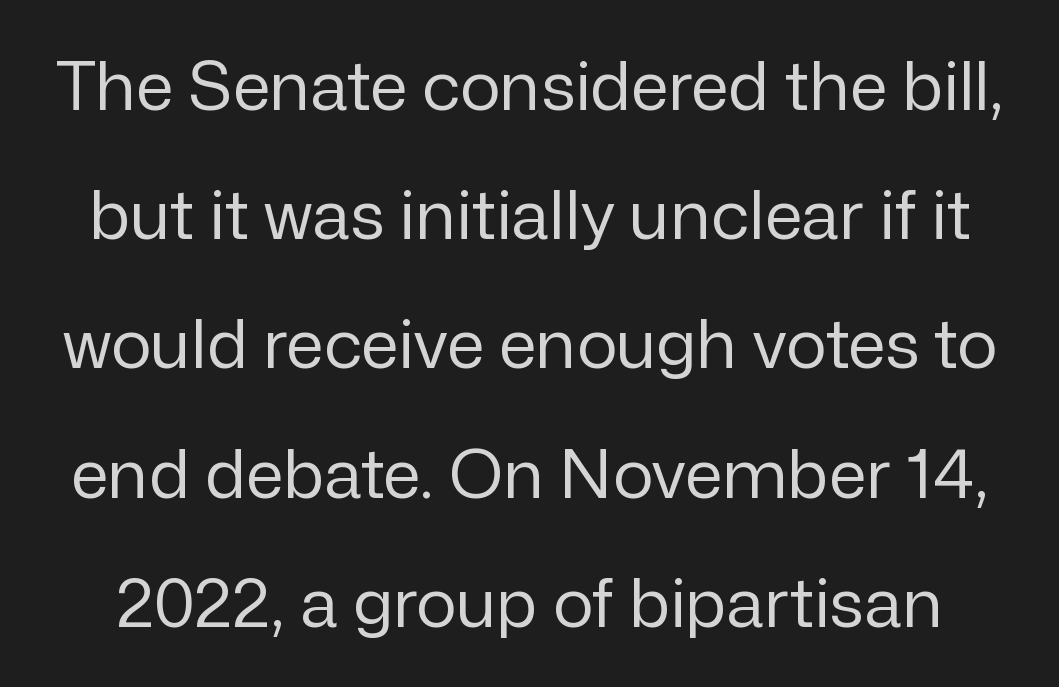
{"serif": "no", "italic": "no", "bold": "no", "weight": "regular", "width": "normal", "stroke_contrast": "low", "x_height": "medium", "monospaced": "no", "underline": "no", "line_spacing": "loose", "line_spacing_ratio": 1.9, "letter_spacing": "normal", "letter_spacing_em": 0.0, "glyph_px": 68}
